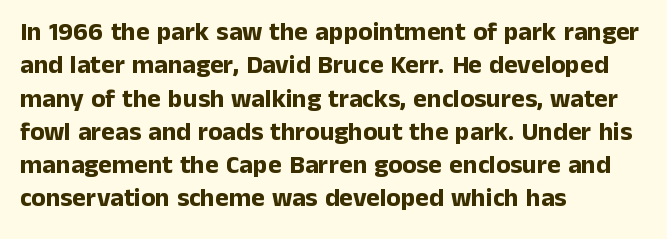
The image shows 26 px bold type, upright; set left-aligned, normal line spacing (1.28x), normal letter spacing, not underlined.
